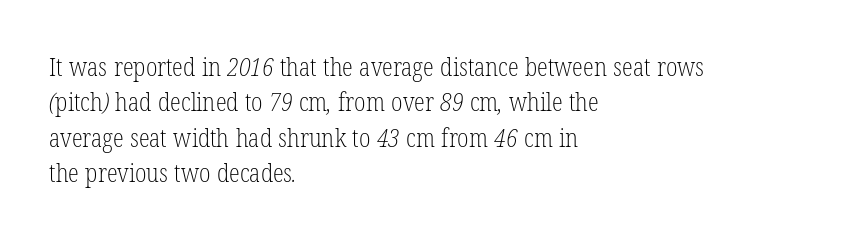
{"bold": "no", "underline": "no", "align": "left", "line_spacing": "normal", "line_spacing_ratio": 1.42, "letter_spacing": "normal", "letter_spacing_em": 0.0, "glyph_px": 25}
